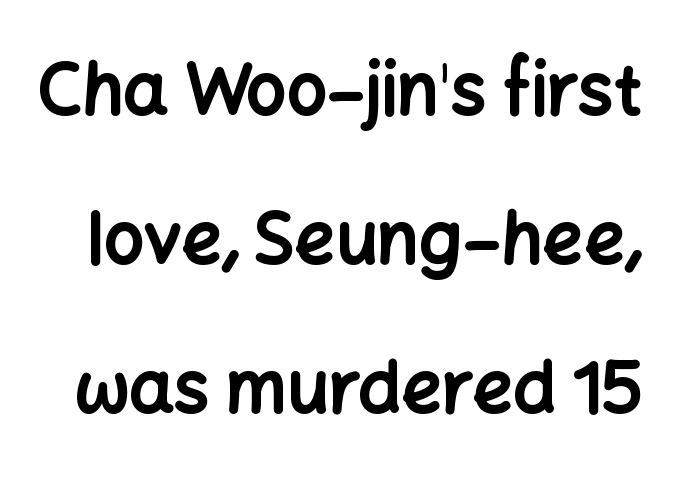
Q: Is the text bold? A: Yes.
Q: Is the text italic (slanted)? A: No, it is upright.
Q: Is the typeface a serif or a sans-serif typeface? A: Sans-serif.
Q: Is the text underlined? A: No.
Q: Is the spacing between letters normal or unusually wide? A: Normal.
Q: Is the spacing between lines tight, normal or loose? A: Loose.
Q: Width (condensed, normal, or wide)? A: Normal.
Q: Stroke contrast? A: Low.
Q: x-height? A: Medium.
Q: Monospaced? A: No.
